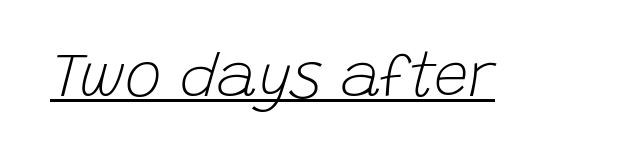
The image shows 62 px light type, italic (leaning right); set normal letter spacing, underlined; low stroke contrast and a large x-height.
